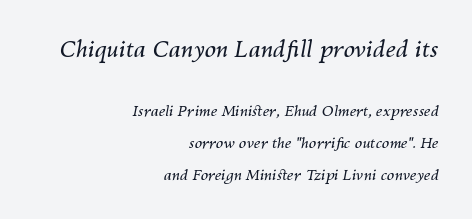
Bare-footed words on every line. Notice how the passage keeps a crisp vertical edge on the right only. The face used here has a pronounced slope to its letters. Baseline-to-baseline distance is far greater than the letter height.
